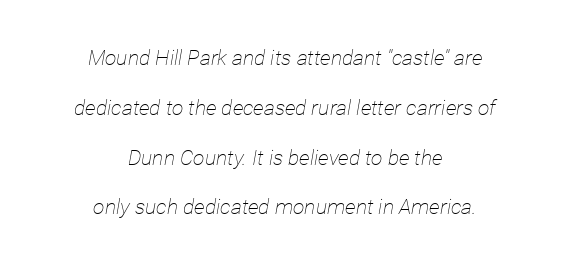
{"italic": "yes", "lean": "right", "slant_degrees": 12, "bold": "no", "underline": "no", "align": "center", "line_spacing": "loose", "line_spacing_ratio": 2.37, "letter_spacing": "normal", "letter_spacing_em": 0.0, "glyph_px": 21}
